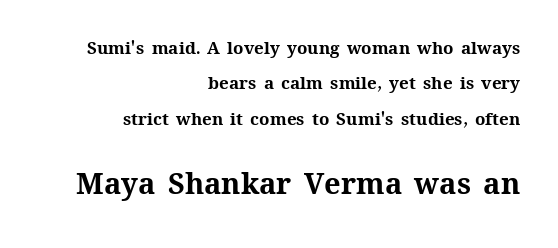
The image shows 29 px bold type, upright; set right-aligned, loose line spacing (2.08x), normal letter spacing, not underlined; the second (bottom) block is 1.71x larger; medium stroke contrast and a medium x-height.
